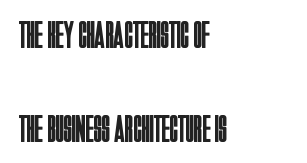
The baseline area is clear. Each line starts at the same left margin while the right side varies. Here the designer chose a conventional face with non-uniform glyph widths. In terms of letterspacing, this is plain default setting. These lines were composed using upright roman letters. Nope, no serifs anywhere on these letters.
